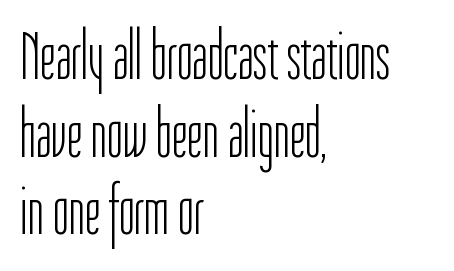
Left-aligned paragraph, ragged on the right. There is no visible air inserted between adjacent glyphs. The specimen reads as upright at a glance. Is this a heavy cut? Hardly; it is regular or lighter.
